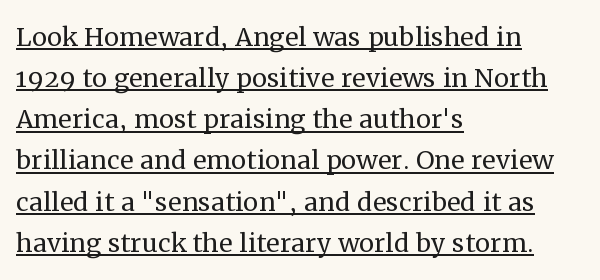
Q: Is the text bold? A: No.
Q: Is the text italic (slanted)? A: No, it is upright.
Q: Is the typeface a serif or a sans-serif typeface? A: Serif.
Q: Is the text underlined? A: Yes.
Q: How is the paragraph aligned? A: Left-aligned.
Q: Is the spacing between letters normal or unusually wide? A: Normal.
Q: Width (condensed, normal, or wide)? A: Normal.
Q: Stroke contrast? A: Medium.
Q: x-height? A: Medium.
Q: Monospaced? A: No.
